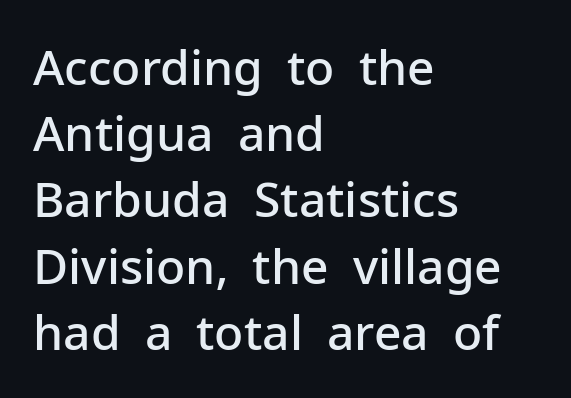
{"serif": "no", "italic": "no", "bold": "semi", "weight": "semibold", "width": "normal", "stroke_contrast": "low", "x_height": "medium", "monospaced": "no", "underline": "no", "align": "left", "line_spacing": "normal", "line_spacing_ratio": 1.38, "letter_spacing": "normal", "letter_spacing_em": 0.0, "glyph_px": 48}
